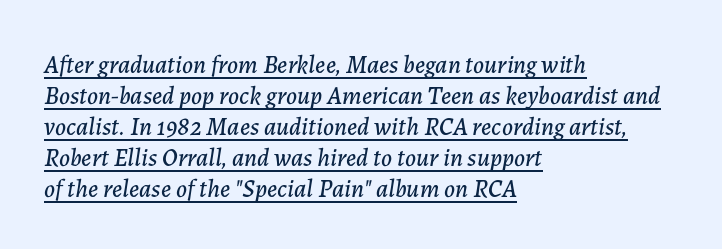
The image shows 25 px text type, italic (leaning right); set left-aligned, line spacing 1.24x, normal letter spacing, underlined.
